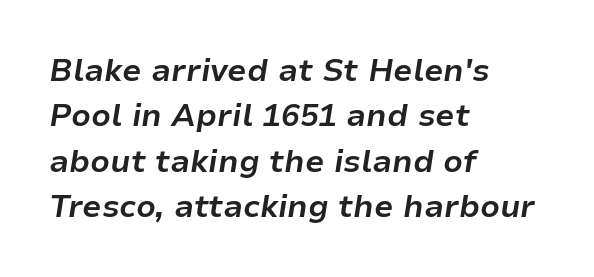
Q: Is the text bold? A: Yes.
Q: Is the text italic (slanted)? A: Yes, it leans right by about 9 degrees.
Q: Is the text underlined? A: No.
Q: How is the paragraph aligned? A: Left-aligned.
Q: Is the spacing between letters normal or unusually wide? A: Normal.
Q: Is the spacing between lines tight, normal or loose? A: Normal.
Q: Width (condensed, normal, or wide)? A: Normal.
Q: Stroke contrast? A: Low.
Q: x-height? A: Medium.
Q: Monospaced? A: No.
